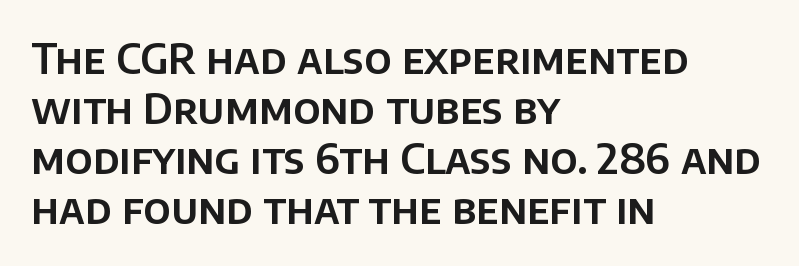
{"serif": "no", "italic": "no", "width": "normal", "stroke_contrast": "low", "x_height": "large", "monospaced": "no", "underline": "no", "align": "left", "line_spacing_ratio": 1.22, "letter_spacing": "normal", "letter_spacing_em": 0.0, "glyph_px": 41}
